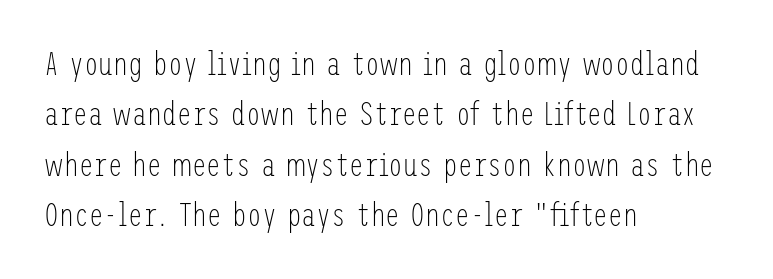
Every row of glyphs begins at an identical x-position on the left. Observe the ordinary spacing: letters are neighbours, not strangers. Unlike italic type, these characters show no tilt at all. Evenly set lines give the paragraph a standard silhouette. The glyphs are unaccompanied by any horizontal stroke below them.
